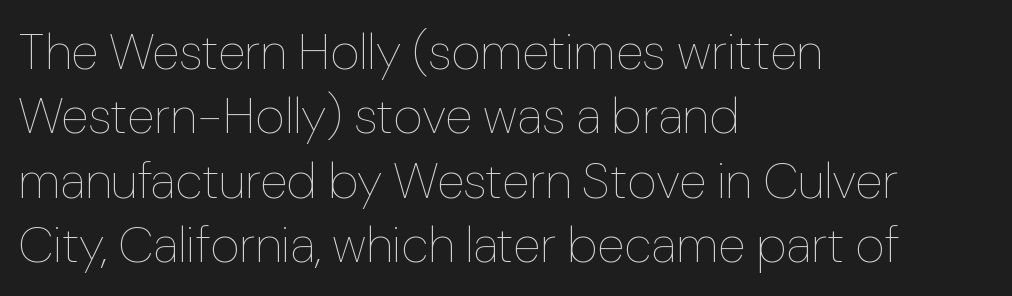
{"italic": "no", "bold": "no", "weight": "thin", "width": "normal", "stroke_contrast": "low", "x_height": "medium", "monospaced": "no", "underline": "no", "align": "left", "line_spacing": "normal", "line_spacing_ratio": 1.26, "letter_spacing": "normal", "letter_spacing_em": 0.0, "glyph_px": 51}
